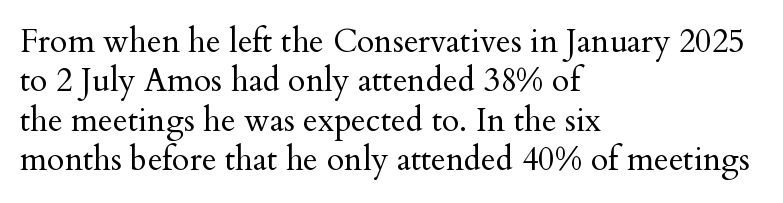
Q: Is the text bold? A: No.
Q: Is the text italic (slanted)? A: No, it is upright.
Q: Is the typeface a serif or a sans-serif typeface? A: Serif.
Q: Is the text underlined? A: No.
Q: How is the paragraph aligned? A: Left-aligned.
Q: Is the spacing between letters normal or unusually wide? A: Normal.
Q: Width (condensed, normal, or wide)? A: Normal.
Q: Stroke contrast? A: Medium.
Q: x-height? A: Small.
Q: Monospaced? A: No.
